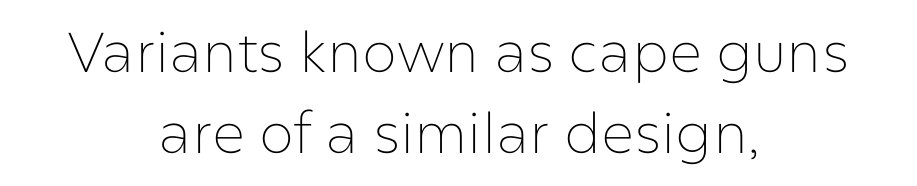
You can tell it's not italic because the verticals are truly vertical. Leftover space on each line is divided equally before and after the words. The baseline area is clear. Caption: standard tracking, unaltered. Think of a printed novel: that variable character pitch is what you see here.
